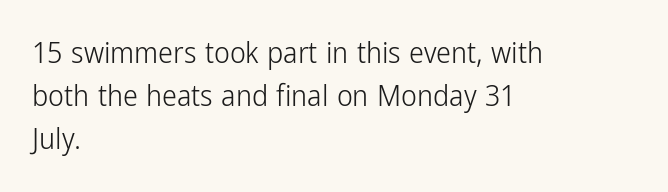
The image shows 30 px light, condensed sans-serif type, upright; set left-aligned, normal line spacing (1.43x), normal letter spacing, not underlined; low stroke contrast and a medium x-height.
